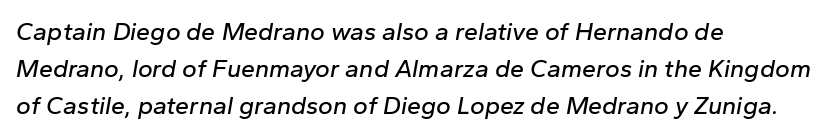
Q: Is the text italic (slanted)? A: Yes, it leans right by about 10 degrees.
Q: Is the text underlined? A: No.
Q: How is the paragraph aligned? A: Left-aligned.
Q: Is the spacing between letters normal or unusually wide? A: Normal.
Q: Is the spacing between lines tight, normal or loose? A: Normal.
